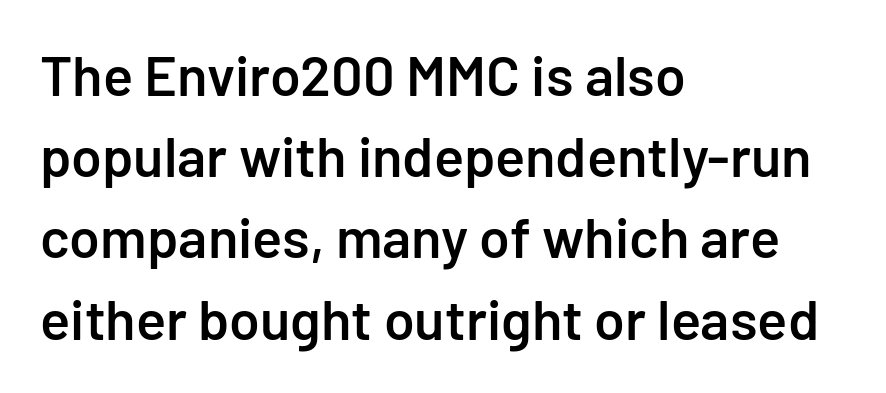
The lines in this sample share a left origin and differ only in where they stop. The strokes are fattened partway — semibold, not bold. Students, note that the glyphs here touch the page at normal intervals. Line spacing here is normal. You could not count columns in this text — the font is proportionally spaced.
